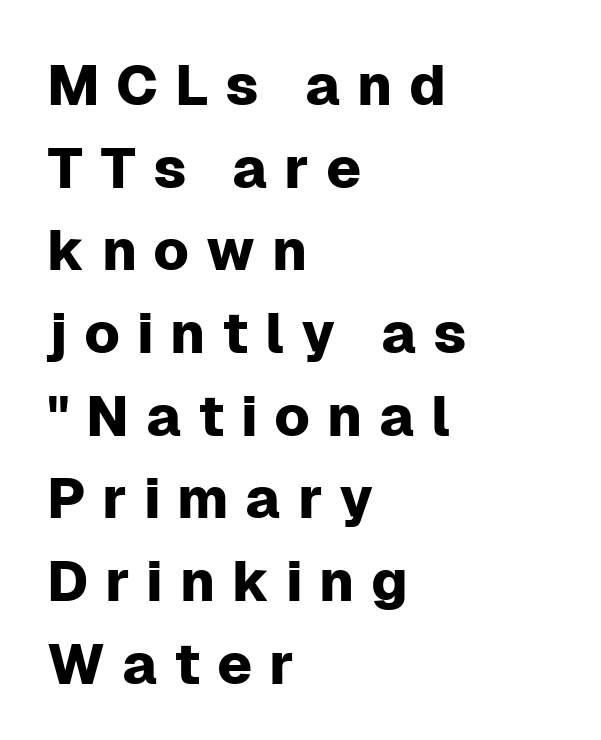
Note the varied advance widths — an 'i' is clearly narrower than an 'm'. Decoration check: the copy has no underline. Every stem runs plumb, perpendicular to the baseline. The font family rendered here belongs to the sans-serif group. The rendering inserts visible extra space after every character.
